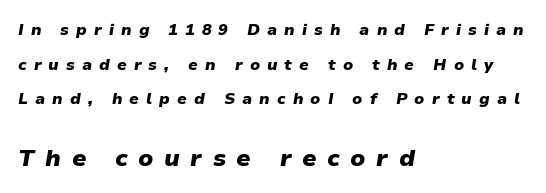
The image shows 24 px bold type, italic (leaning right); set left-aligned, loose line spacing (2.16x), unusually wide letter spacing (+0.44 em), not underlined; the second (bottom) block is 1.5x larger.
